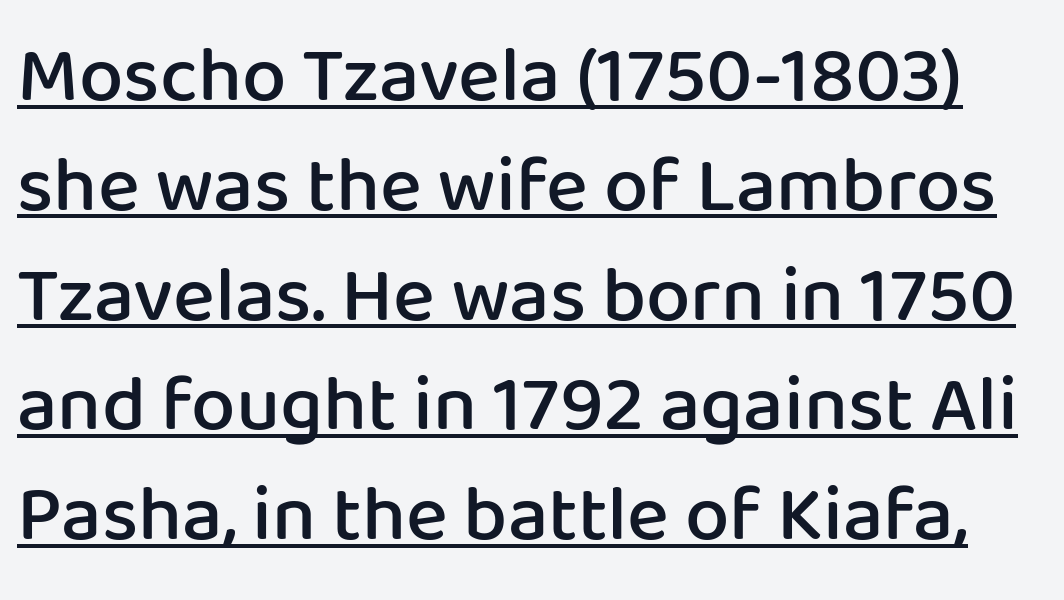
Q: Is the text bold? A: Semi-bold.
Q: Is the text italic (slanted)? A: No, it is upright.
Q: Is the typeface a serif or a sans-serif typeface? A: Sans-serif.
Q: Is the text underlined? A: Yes.
Q: Is the spacing between letters normal or unusually wide? A: Normal.
Q: Is the spacing between lines tight, normal or loose? A: Normal.
Q: Width (condensed, normal, or wide)? A: Normal.
Q: Stroke contrast? A: Low.
Q: x-height? A: Medium.
Q: Monospaced? A: No.
